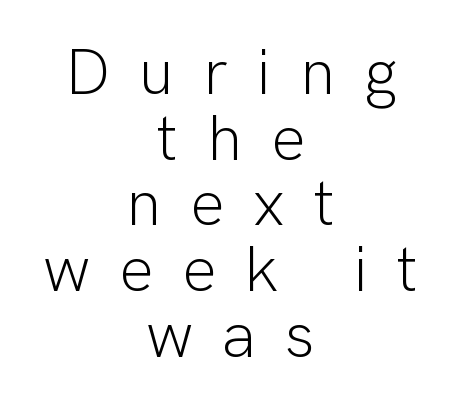
Q: Is the text bold? A: No.
Q: Is the text italic (slanted)? A: No, it is upright.
Q: Is the typeface a serif or a sans-serif typeface? A: Sans-serif.
Q: Is the text underlined? A: No.
Q: How is the paragraph aligned? A: Centered.
Q: Is the spacing between letters normal or unusually wide? A: Unusually wide.
Q: Is the spacing between lines tight, normal or loose? A: Tight.
Q: Width (condensed, normal, or wide)? A: Normal.
Q: Stroke contrast? A: Low.
Q: x-height? A: Medium.
Q: Monospaced? A: No.
